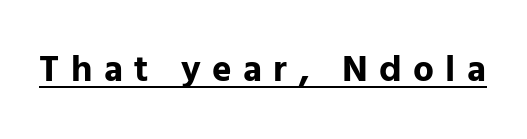
Q: Is the text bold? A: Yes.
Q: Is the text italic (slanted)? A: No, it is upright.
Q: Is the typeface a serif or a sans-serif typeface? A: Sans-serif.
Q: Is the text underlined? A: Yes.
Q: Is the spacing between letters normal or unusually wide? A: Unusually wide.
Q: Width (condensed, normal, or wide)? A: Normal.
Q: Stroke contrast? A: Low.
Q: x-height? A: Medium.
Q: Monospaced? A: No.
